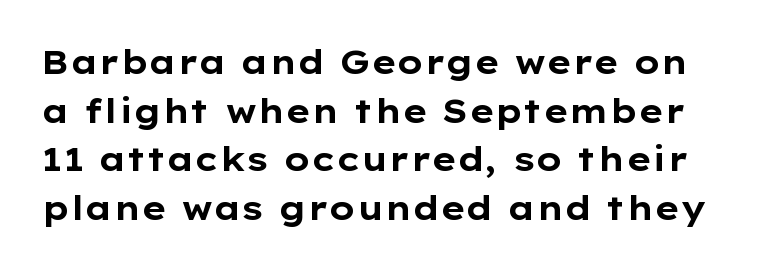
{"serif": "no", "italic": "no", "bold": "yes", "weight": "bold", "width": "wide", "stroke_contrast": "low", "x_height": "medium", "monospaced": "no", "underline": "no", "line_spacing": "normal", "line_spacing_ratio": 1.47, "letter_spacing": "normal", "letter_spacing_em": 0.0, "glyph_px": 33}
